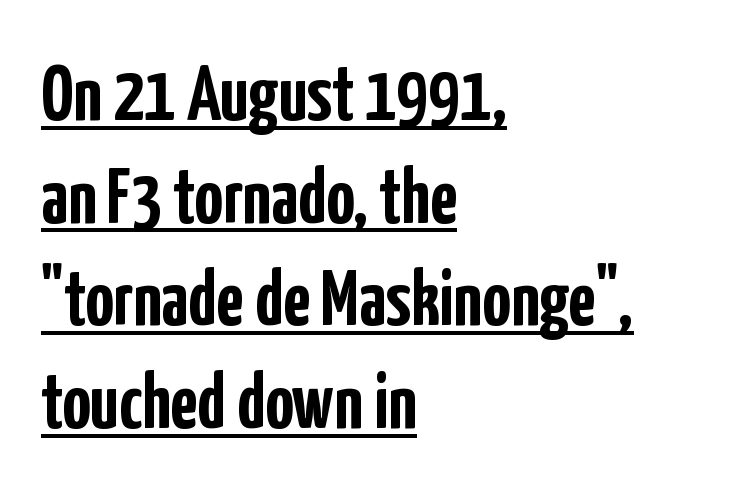
Q: Is the text bold? A: Yes.
Q: Is the text italic (slanted)? A: No, it is upright.
Q: Is the typeface a serif or a sans-serif typeface? A: Sans-serif.
Q: Is the text underlined? A: Yes.
Q: How is the paragraph aligned? A: Left-aligned.
Q: Is the spacing between letters normal or unusually wide? A: Normal.
Q: Is the spacing between lines tight, normal or loose? A: Normal.
Q: Width (condensed, normal, or wide)? A: Condensed.
Q: Stroke contrast? A: Low.
Q: x-height? A: Medium.
Q: Monospaced? A: No.
